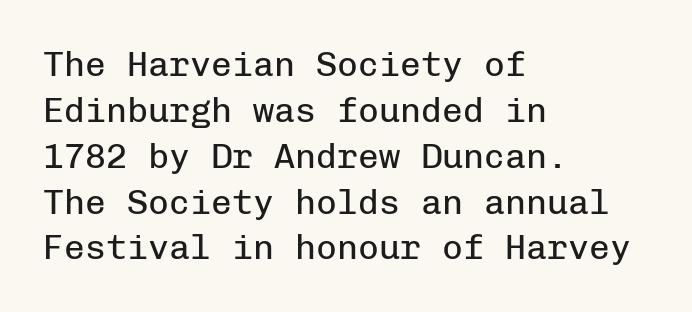
{"serif": "no", "italic": "no", "bold": "no", "weight": "regular", "width": "normal", "stroke_contrast": "low", "x_height": "medium", "monospaced": "yes", "underline": "no", "align": "left", "line_spacing": "normal", "line_spacing_ratio": 1.31, "letter_spacing": "normal", "letter_spacing_em": 0.0, "glyph_px": 35}
